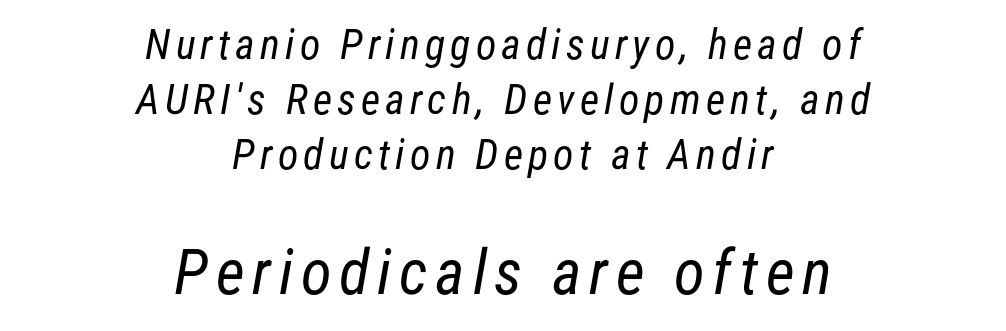
Is this a heavy cut? Hardly; it is regular or lighter. Leftover space on each line is divided equally before and after the words. Size contrast runs from small at the top to large at the bottom. Notice how descenders clear the ascenders below comfortably — that's standard leading. Looks like regular typesetting: each glyph gets only the width it needs.
